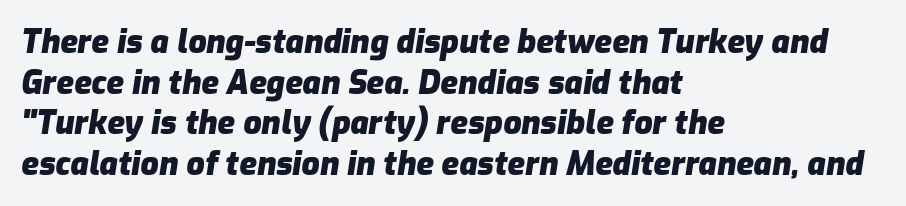
Q: Is the text bold? A: Yes.
Q: Is the text italic (slanted)? A: Yes, it leans right by about 9 degrees.
Q: Is the text underlined? A: No.
Q: How is the paragraph aligned? A: Left-aligned.
Q: Is the spacing between letters normal or unusually wide? A: Normal.
Q: Is the spacing between lines tight, normal or loose? A: Normal.
Q: Width (condensed, normal, or wide)? A: Normal.
Q: Stroke contrast? A: Low.
Q: x-height? A: Medium.
Q: Monospaced? A: No.
